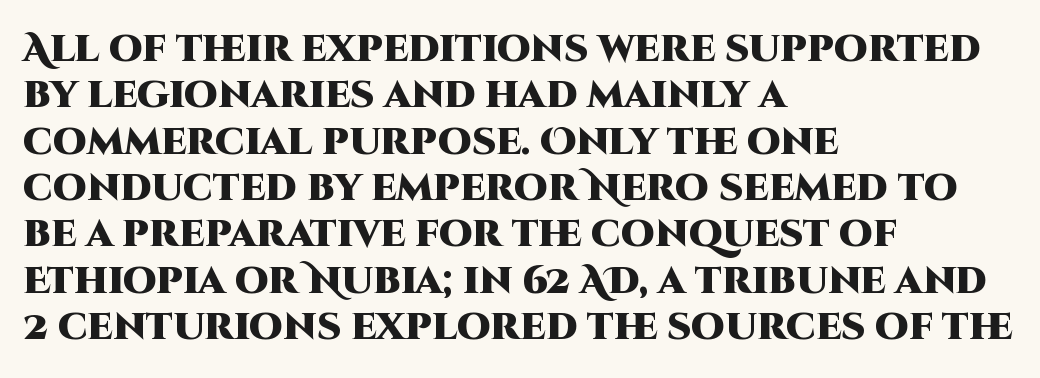
Q: Is the text bold? A: Yes.
Q: Is the text italic (slanted)? A: No, it is upright.
Q: Is the typeface a serif or a sans-serif typeface? A: Sans-serif.
Q: Is the text underlined? A: No.
Q: How is the paragraph aligned? A: Left-aligned.
Q: Is the spacing between letters normal or unusually wide? A: Normal.
Q: Width (condensed, normal, or wide)? A: Normal.
Q: Stroke contrast? A: High.
Q: x-height? A: Large.
Q: Monospaced? A: No.
